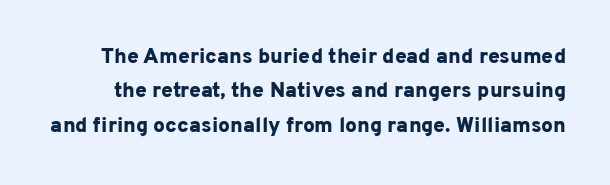
Q: Is the text bold? A: Yes.
Q: Is the text italic (slanted)? A: No, it is upright.
Q: Is the text underlined? A: No.
Q: Is the spacing between letters normal or unusually wide? A: Normal.
Q: Is the spacing between lines tight, normal or loose? A: Normal.
